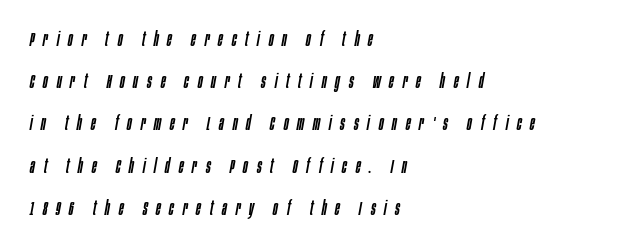
Q: Is the text italic (slanted)? A: Yes, it leans right by about 10 degrees.
Q: Is the text underlined? A: No.
Q: How is the paragraph aligned? A: Left-aligned.
Q: Is the spacing between letters normal or unusually wide? A: Unusually wide.
Q: Is the spacing between lines tight, normal or loose? A: Loose.
